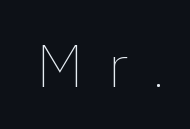
{"italic": "no", "bold": "no", "weight": "thin", "width": "normal", "x_height": "medium", "monospaced": "no", "underline": "no", "letter_spacing": "wide", "letter_spacing_em": 0.39, "glyph_px": 60}
